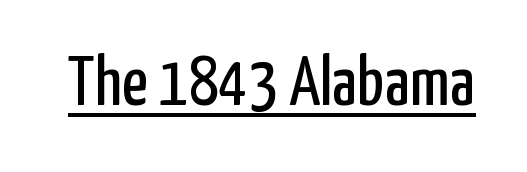
Classification — sans serif. Stroke mass is kept to a normal reading level or below. Spacing verdict: proportional, widths tailored to each character. A rule runs beneath these lines of type. A typesetter would call this zero additional tracking. Is there any slant? The stems are plumb.
